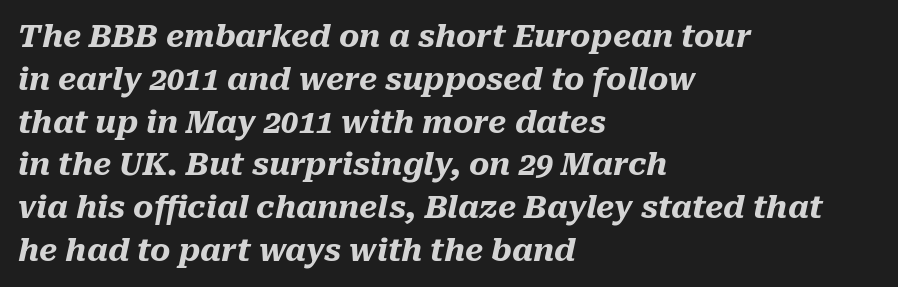
Q: Is the text bold? A: Yes.
Q: Is the text italic (slanted)? A: Yes, it leans right by about 10 degrees.
Q: Is the text underlined? A: No.
Q: How is the paragraph aligned? A: Left-aligned.
Q: Is the spacing between letters normal or unusually wide? A: Normal.
Q: Is the spacing between lines tight, normal or loose? A: Normal.
Q: Width (condensed, normal, or wide)? A: Normal.
Q: Stroke contrast? A: Medium.
Q: x-height? A: Medium.
Q: Monospaced? A: No.
